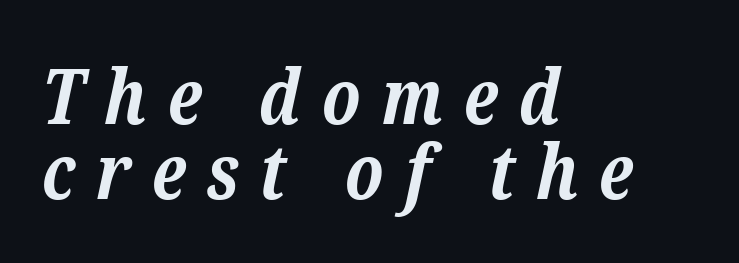
Do the characters align in a grid? No, the font is proportional. Left-aligned paragraph, ragged on the right. Strokes here are thick enough to call this a true bold. The font family rendered here belongs to the serif group. The font's italic variant was chosen for this text.
